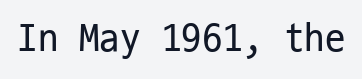
Q: Is the text bold? A: No.
Q: Is the text italic (slanted)? A: No, it is upright.
Q: Is the typeface a serif or a sans-serif typeface? A: Sans-serif.
Q: Is the text underlined? A: No.
Q: Is the spacing between letters normal or unusually wide? A: Normal.
Q: Width (condensed, normal, or wide)? A: Condensed.
Q: Stroke contrast? A: Low.
Q: x-height? A: Medium.
Q: Monospaced? A: Yes.
